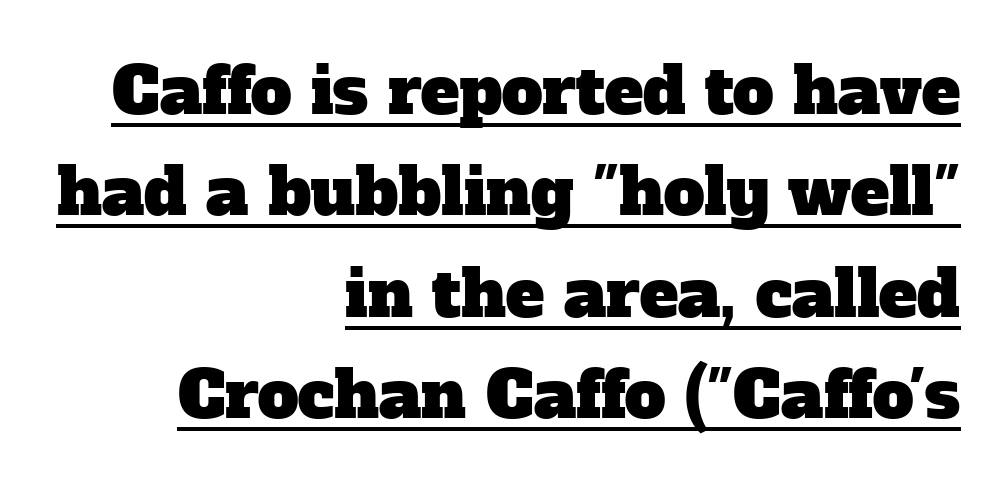
{"serif": "yes", "width": "normal", "stroke_contrast": "low", "x_height": "medium", "monospaced": "no", "underline": "yes", "align": "right", "line_spacing": "normal", "line_spacing_ratio": 1.56, "letter_spacing": "normal", "letter_spacing_em": 0.0, "glyph_px": 65}
